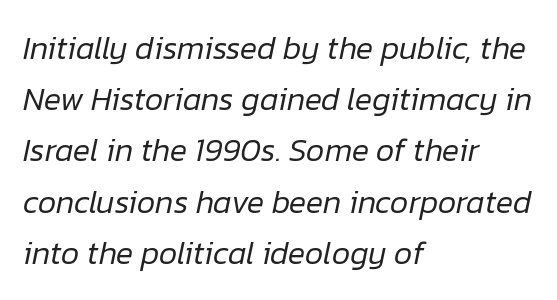
Q: Is the text bold? A: No.
Q: Is the text italic (slanted)? A: Yes, it leans right by about 12 degrees.
Q: Is the text underlined? A: No.
Q: How is the paragraph aligned? A: Left-aligned.
Q: Is the spacing between letters normal or unusually wide? A: Normal.
Q: Is the spacing between lines tight, normal or loose? A: Normal.
Q: Width (condensed, normal, or wide)? A: Normal.
Q: Stroke contrast? A: Low.
Q: x-height? A: Medium.
Q: Monospaced? A: No.
